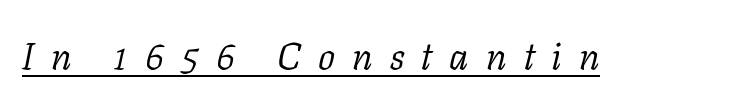
{"serif": "yes", "italic": "yes", "lean": "right", "slant_degrees": 11, "bold": "no", "weight": "light", "width": "normal", "stroke_contrast": "low", "x_height": "medium", "monospaced": "no", "underline": "yes", "letter_spacing": "wide", "letter_spacing_em": 0.45, "glyph_px": 38}
